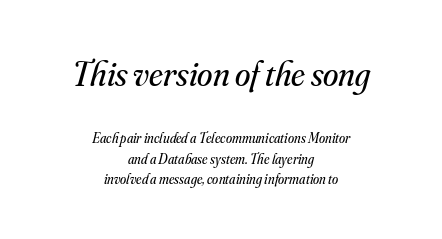
Q: Is the text bold? A: No.
Q: Is the text italic (slanted)? A: Yes, it leans right by about 16 degrees.
Q: Is the typeface a serif or a sans-serif typeface? A: Serif.
Q: Is the text underlined? A: No.
Q: How is the paragraph aligned? A: Centered.
Q: Is the spacing between letters normal or unusually wide? A: Normal.
Q: Is the spacing between lines tight, normal or loose? A: Normal.
Q: Which block of text is set in a larger size, the first (top) or the second (bottom)? A: The first (top) one.
Q: Width (condensed, normal, or wide)? A: Normal.
Q: Stroke contrast? A: Medium.
Q: x-height? A: Small.
Q: Monospaced? A: No.
